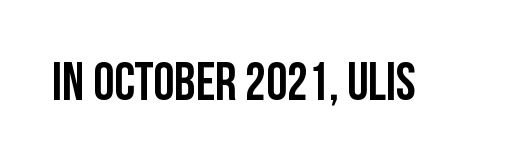
Q: Is the text italic (slanted)? A: No, it is upright.
Q: Is the typeface a serif or a sans-serif typeface? A: Sans-serif.
Q: Is the text underlined? A: No.
Q: Is the spacing between letters normal or unusually wide? A: Normal.
Q: Width (condensed, normal, or wide)? A: Condensed.
Q: Stroke contrast? A: Low.
Q: x-height? A: Large.
Q: Monospaced? A: No.
